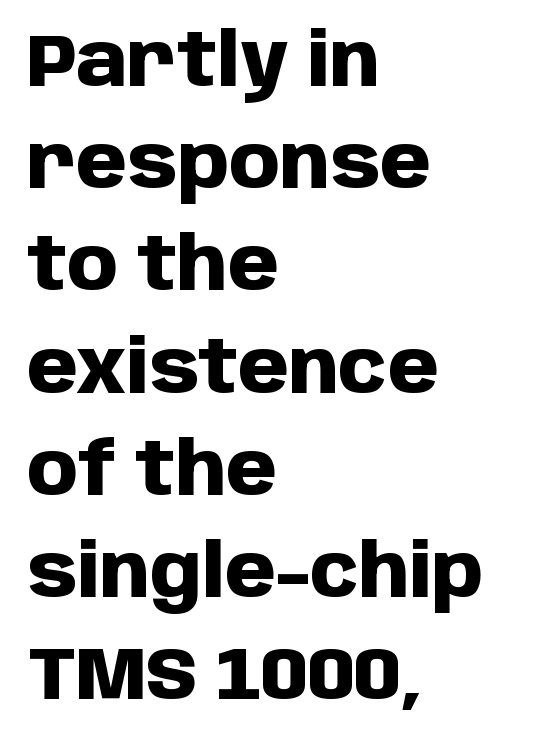
{"serif": "no", "italic": "no", "bold": "yes", "weight": "heavy", "width": "normal", "stroke_contrast": "low", "x_height": "large", "monospaced": "no", "underline": "no", "align": "left", "line_spacing": "normal", "line_spacing_ratio": 1.4, "letter_spacing": "normal", "letter_spacing_em": 0.0, "glyph_px": 73}
